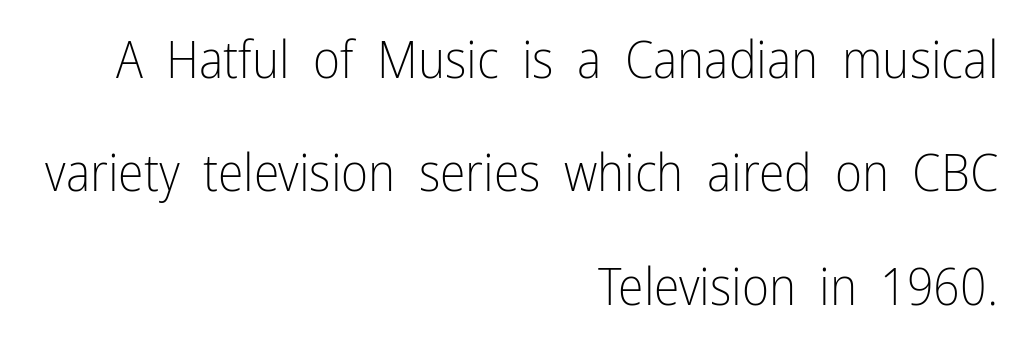
Weight: not bold — regular or lighter. Any mark beneath the type? The region is blank. The paragraph shown leans on its right margin. In terms of letterform style, serifs are entirely absent. This sample uses plain, unmodified letter spacing. Does the leading feel generous? Absolutely, it's lavish.
